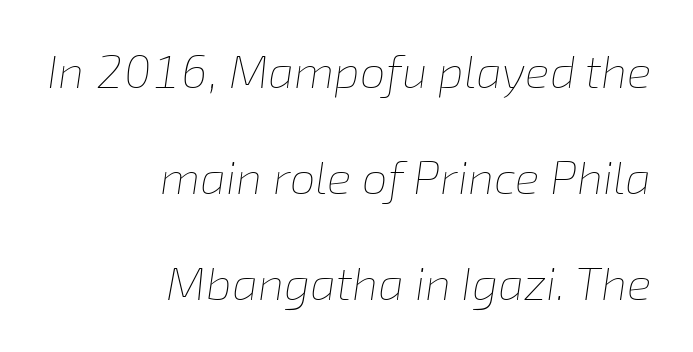
The leading is generous, giving the passage an open texture. Varying glyph widths throughout — classic text-font behaviour. This rendering features lettering with no underline. The text block is weighted toward the right margin, trailing off unevenly leftward. Standard letterfit; no display-style spreading of the glyphs. No letter is thick-stroked: the sample isn't bold.
